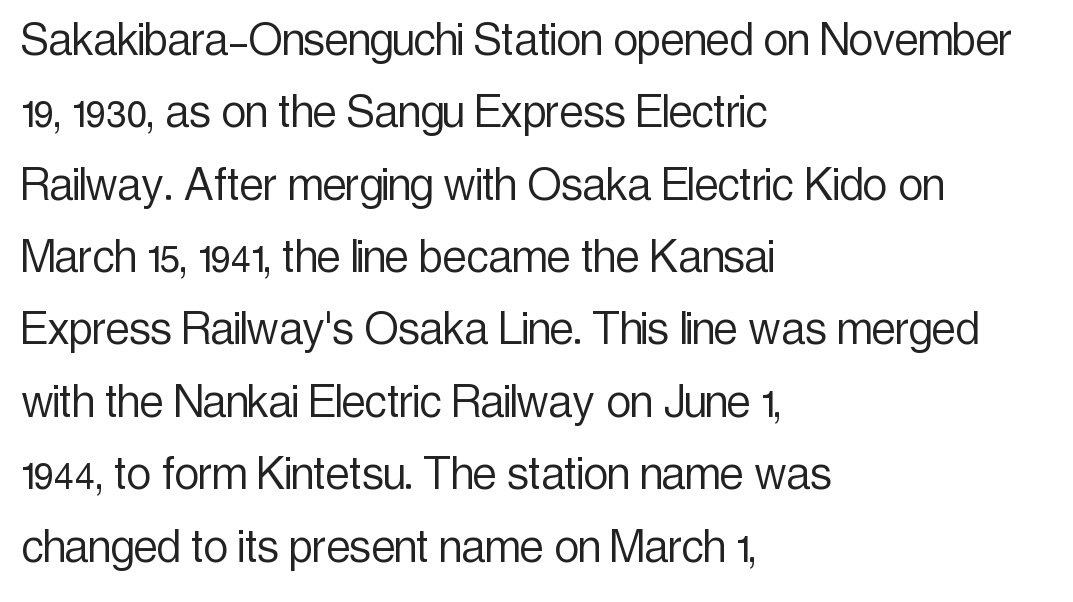
Q: Is the text bold? A: No.
Q: Is the text italic (slanted)? A: No, it is upright.
Q: Is the typeface a serif or a sans-serif typeface? A: Sans-serif.
Q: Is the text underlined? A: No.
Q: How is the paragraph aligned? A: Left-aligned.
Q: Is the spacing between letters normal or unusually wide? A: Normal.
Q: Is the spacing between lines tight, normal or loose? A: Normal.
Q: Width (condensed, normal, or wide)? A: Condensed.
Q: x-height? A: Medium.
Q: Monospaced? A: No.
